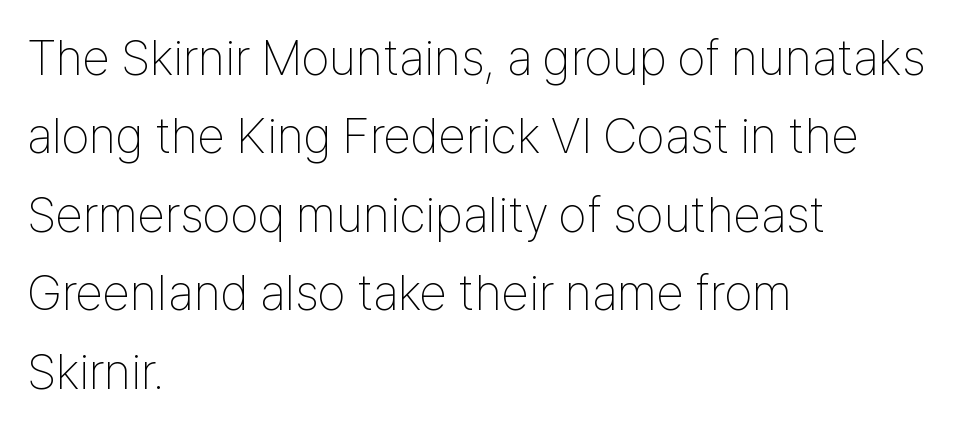
The image shows 50 px thin, condensed sans-serif type, upright; set left-aligned, normal line spacing (1.57x), normal letter spacing, not underlined; low stroke contrast and a medium x-height.
